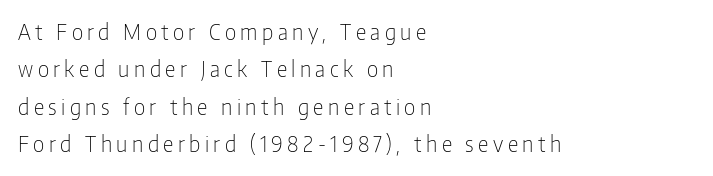
{"italic": "no", "bold": "no", "underline": "no", "align": "left", "line_spacing_ratio": 1.78, "letter_spacing": "wide", "letter_spacing_em": 0.21, "glyph_px": 21}
